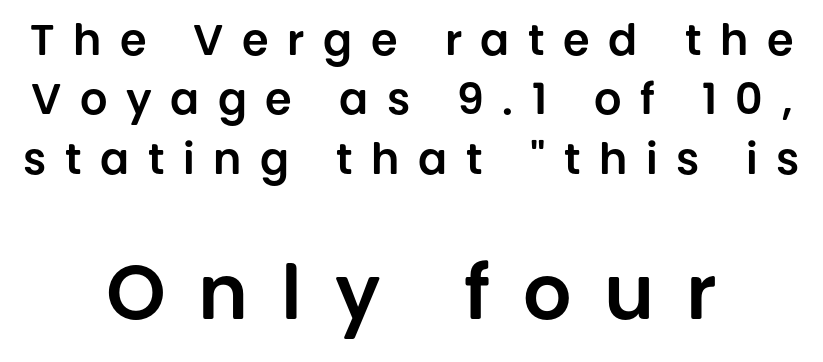
{"serif": "no", "italic": "no", "width": "normal", "stroke_contrast": "low", "x_height": "large", "monospaced": "no", "underline": "no", "align": "center", "line_spacing": "normal", "line_spacing_ratio": 1.38, "letter_spacing": "wide", "letter_spacing_em": 0.43, "larger_block": "second", "size_ratio": 1.77, "glyph_px": 76}
